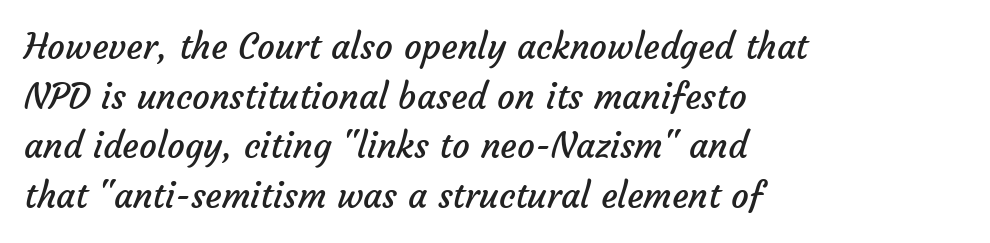
These lines are rendered in a variable-pitch font. Weight class: somewhere from thin through regular. The face used here is rendered with its standard letterfit. The designer left line spacing at the default. Anything drawn beneath the words? Only blank space. Check where the strokes stop: nothing finishes them off — pure sans.
